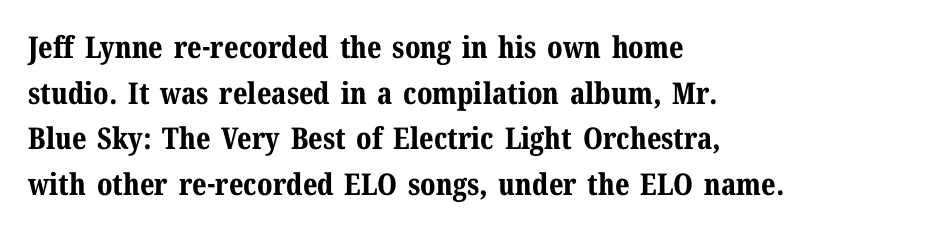
{"serif": "yes", "italic": "no", "bold": "yes", "weight": "bold", "width": "normal", "stroke_contrast": "medium", "x_height": "medium", "monospaced": "no", "underline": "no", "align": "left", "line_spacing": "normal", "line_spacing_ratio": 1.52, "letter_spacing": "normal", "letter_spacing_em": 0.0, "glyph_px": 30}
